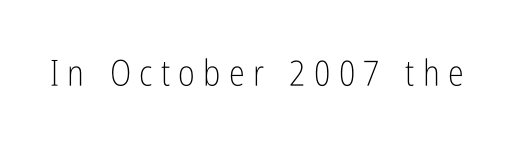
{"serif": "no", "italic": "no", "bold": "no", "weight": "light", "width": "condensed", "stroke_contrast": "low", "x_height": "medium", "monospaced": "no", "underline": "no", "letter_spacing": "wide", "letter_spacing_em": 0.23, "glyph_px": 36}
